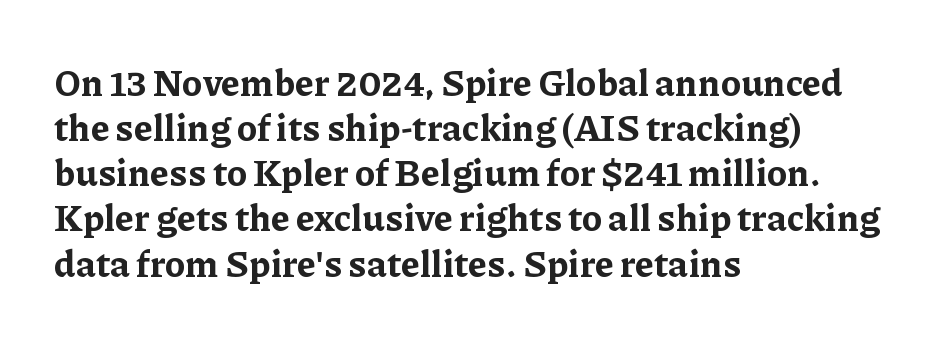
{"serif": "yes", "italic": "no", "bold": "yes", "weight": "bold", "width": "normal", "stroke_contrast": "low", "x_height": "medium", "monospaced": "no", "underline": "no", "align": "left", "line_spacing_ratio": 1.22, "letter_spacing": "normal", "letter_spacing_em": 0.0, "glyph_px": 37}
